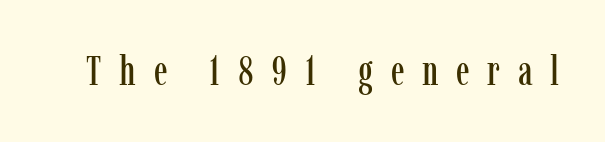
Nope, not italic — everything's standing straight. Honestly, there is no underline to notice here at all. Someone cranked the tracking dial way up on this one. A typesetter would call this proportional, since set widths differ per character.
